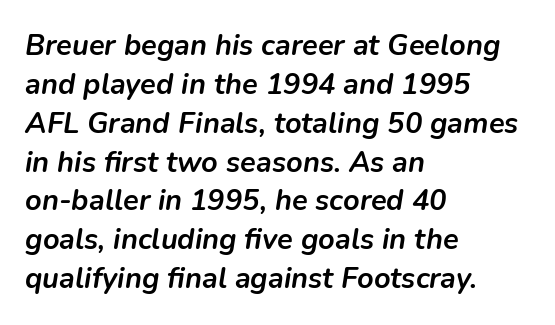
{"italic": "yes", "lean": "right", "slant_degrees": 9, "bold": "yes", "weight": "semibold", "width": "normal", "stroke_contrast": "low", "x_height": "medium", "monospaced": "no", "underline": "no", "align": "left", "line_spacing": "normal", "line_spacing_ratio": 1.34, "letter_spacing": "normal", "letter_spacing_em": 0.0, "glyph_px": 29}
